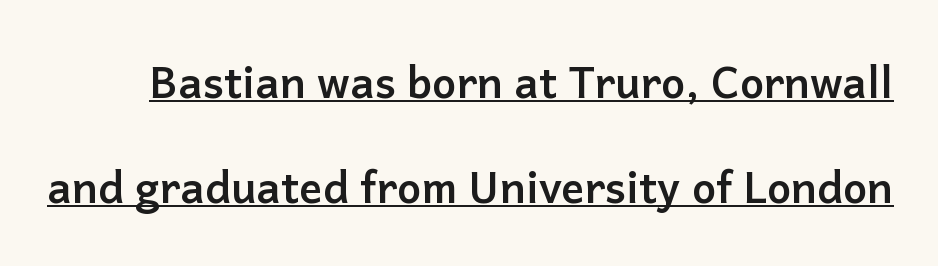
Q: Is the text bold? A: Yes.
Q: Is the text italic (slanted)? A: No, it is upright.
Q: Is the typeface a serif or a sans-serif typeface? A: Sans-serif.
Q: Is the text underlined? A: Yes.
Q: Is the spacing between letters normal or unusually wide? A: Normal.
Q: Is the spacing between lines tight, normal or loose? A: Loose.
Q: Width (condensed, normal, or wide)? A: Normal.
Q: Stroke contrast? A: Low.
Q: x-height? A: Medium.
Q: Monospaced? A: No.
